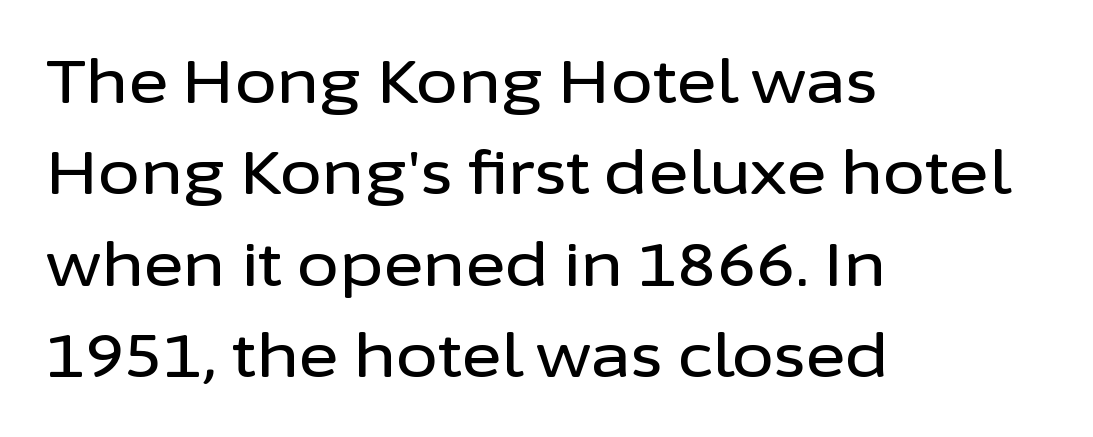
The image shows 61 px sans-serif type, upright; set left-aligned, normal line spacing (1.5x), normal letter spacing, not underlined; low stroke contrast and a medium x-height.
